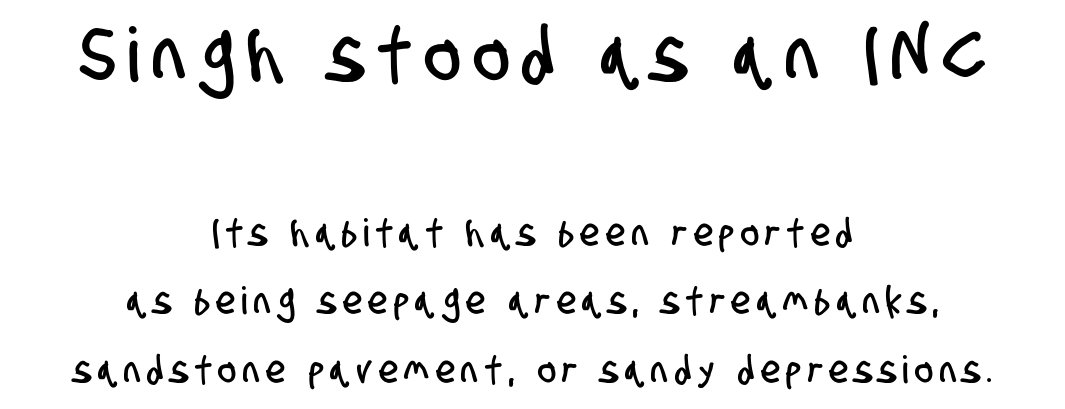
The image shows 75 px condensed sans-serif type; set centered, line spacing 1.8x, not underlined; the first (top) block is 1.97x larger; low stroke contrast and a large x-height.
